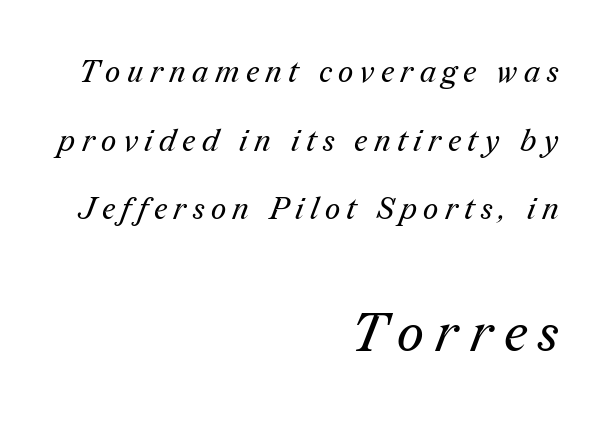
The second block has been scaled up relative to the first. Leading is clearly above the norm, producing a sparse column. The rendering anchors every line to the right-hand side. Short note: letters widely spaced. The face used here is proportionally spaced, like ordinary book or web type. No chunkiness to these letters — they're not bold.
